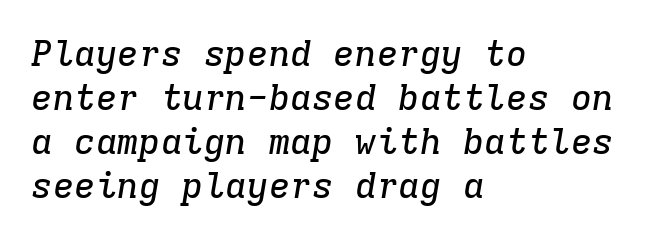
{"serif": "yes", "italic": "yes", "lean": "right", "slant_degrees": 9, "width": "normal", "stroke_contrast": "low", "x_height": "medium", "monospaced": "yes", "underline": "no", "align": "left", "line_spacing_ratio": 1.22, "letter_spacing": "normal", "letter_spacing_em": 0.0, "glyph_px": 36}
